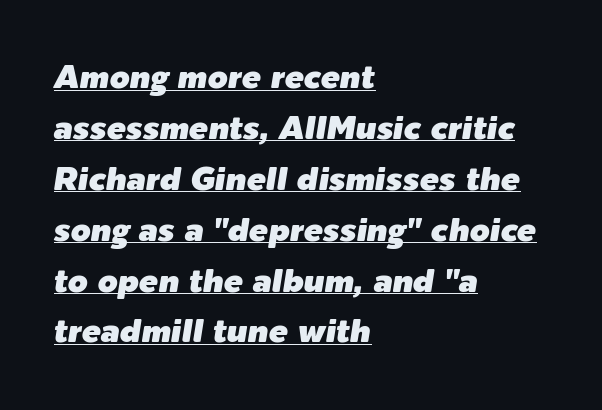
The image shows 32 px text type, italic (leaning right); set left-aligned, normal line spacing (1.59x), normal letter spacing, underlined; low stroke contrast and a medium x-height.
